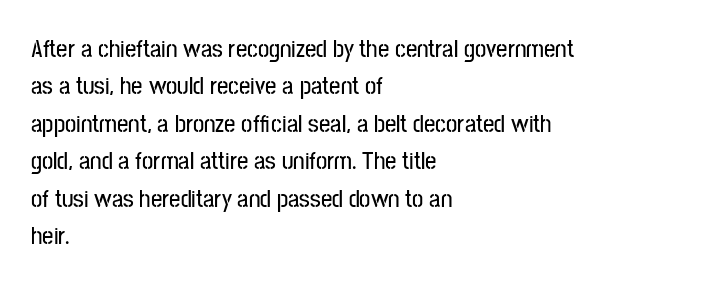
The rendering anchors every line to the left-hand side. The vertical gap from one line to the next is medium. The letterforms sit shoulder to shoulder at normal distance. Lines of text with bare space underneath. This is roman type, the default non-slanted kind.
